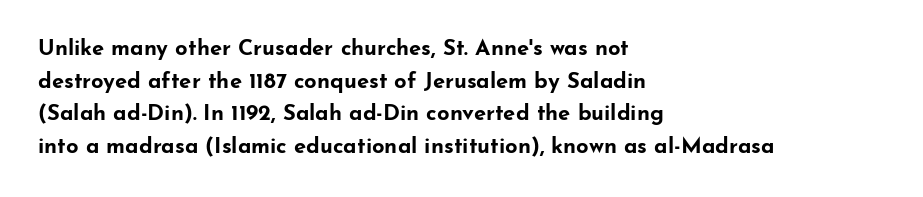
The letters stand straight up with perfectly vertical stems. Vertical spacing — default. Beneath every word, the page is bare. Typeset ragged right — the left edge is the straight one.
